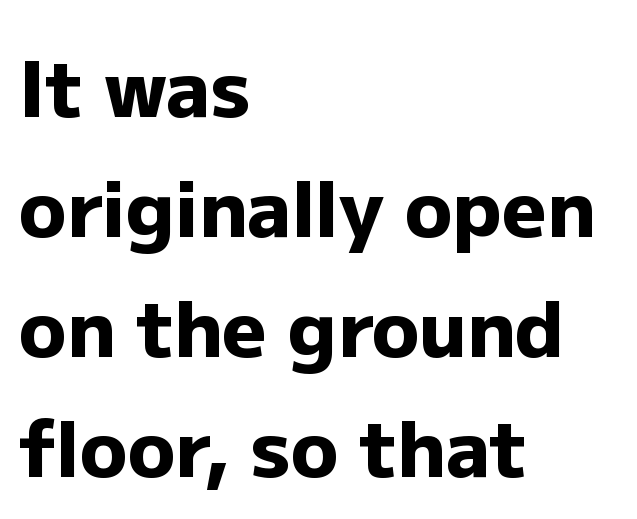
In terms of weight, the rendering is a true, heavy bold. The axis of the letterforms is exactly vertical. The rendering keeps characters at their native spacing. Leftover space on each line is placed entirely after the last word. Notice how descenders clear the ascenders below comfortably — that's standard leading.
